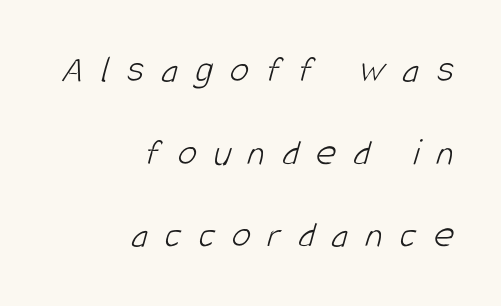
{"serif": "no", "bold": "no", "weight": "light", "width": "condensed", "stroke_contrast": "low", "x_height": "large", "monospaced": "no", "underline": "no", "align": "right", "line_spacing": "loose", "line_spacing_ratio": 2.12, "letter_spacing": "wide", "letter_spacing_em": 0.44, "glyph_px": 39}
